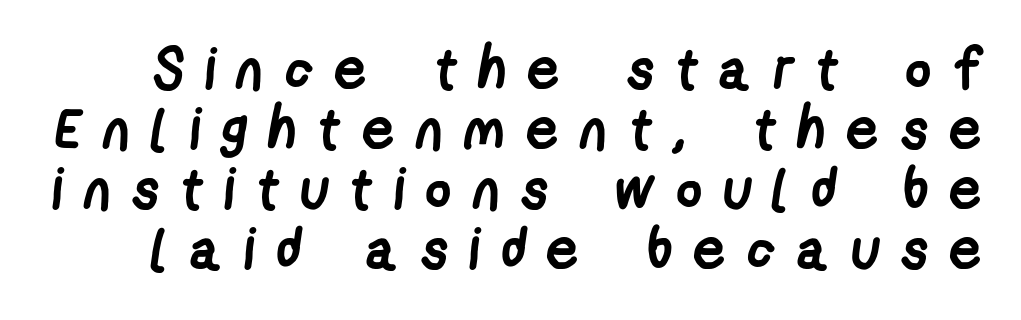
You could not count columns in this text — the font is proportionally spaced. This is heavy type, rendered in bold. The line-height multiplier appears low, near solid setting. Letterform terminals end flat and unadorned throughout the passage. The specimen omits any rule beneath the text block's lines. Look at the tracking — it's clearly loosened, letters drifting apart.
